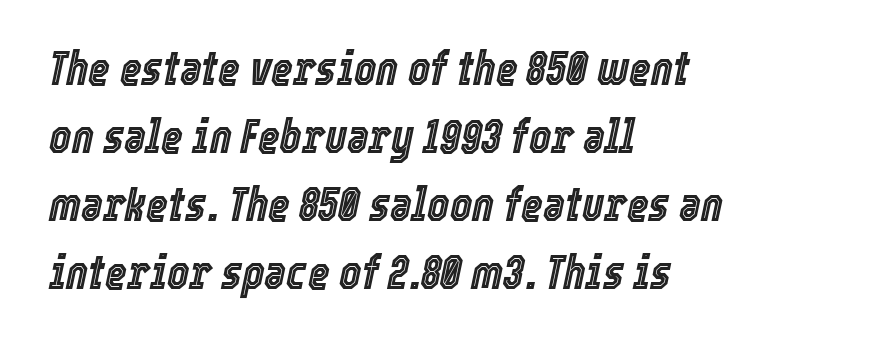
The lettering tilts uniformly, giving the passage an italic look. Line starts are locked; line ends wander. Looks like regular typesetting: each glyph gets only the width it needs. Students, note that the glyphs here touch the page at normal intervals. Rule under the text: the space is simply empty. This block has exactly the height ordinary leading produces.
